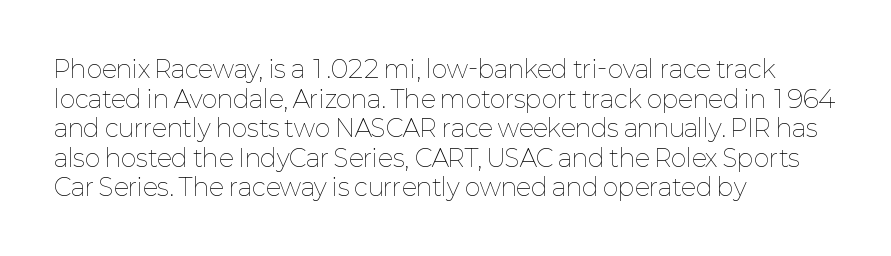
Q: Is the text bold? A: No.
Q: Is the text italic (slanted)? A: No, it is upright.
Q: Is the text underlined? A: No.
Q: How is the paragraph aligned? A: Left-aligned.
Q: Is the spacing between letters normal or unusually wide? A: Normal.
